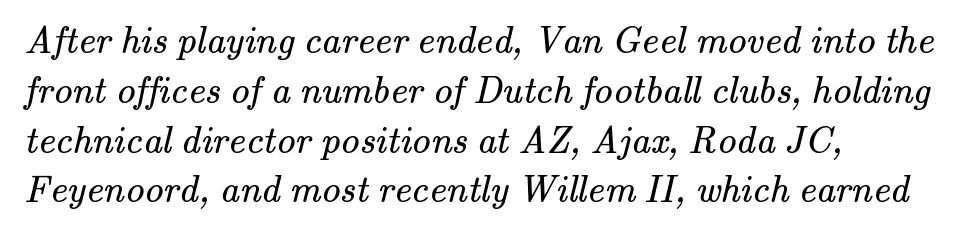
The image shows 38 px regular-weight serif type; set left-aligned, normal line spacing (1.31x), normal letter spacing, not underlined; medium stroke contrast and a small x-height.
